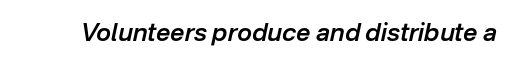
{"italic": "yes", "lean": "right", "slant_degrees": 12, "bold": "semi", "underline": "no", "letter_spacing": "normal", "letter_spacing_em": 0.0, "glyph_px": 25}
